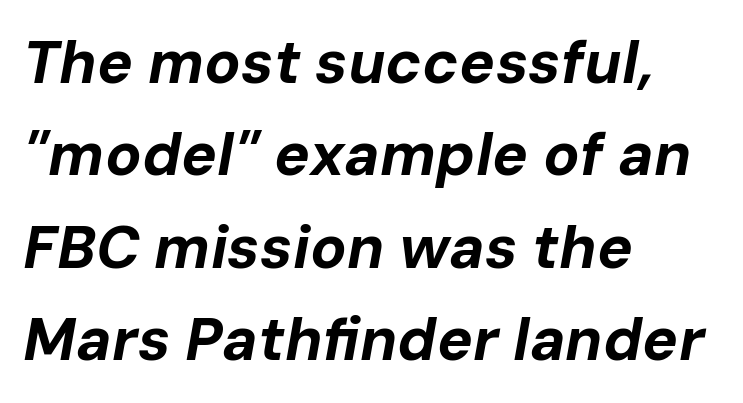
{"italic": "yes", "lean": "right", "slant_degrees": 10, "bold": "yes", "weight": "bold", "width": "normal", "stroke_contrast": "low", "x_height": "medium", "monospaced": "no", "underline": "no", "align": "left", "line_spacing": "normal", "line_spacing_ratio": 1.54, "letter_spacing": "normal", "letter_spacing_em": 0.0, "glyph_px": 60}
